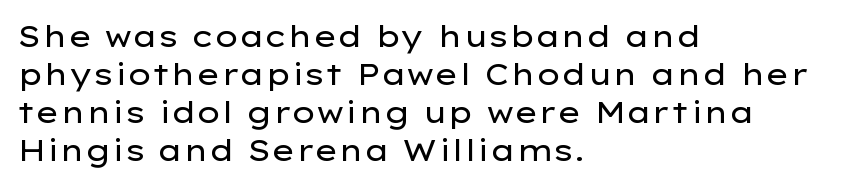
The image shows 30 px regular-weight, wide sans-serif type, upright; set left-aligned, normal line spacing (1.27x), normal letter spacing, not underlined; low stroke contrast and a medium x-height.
